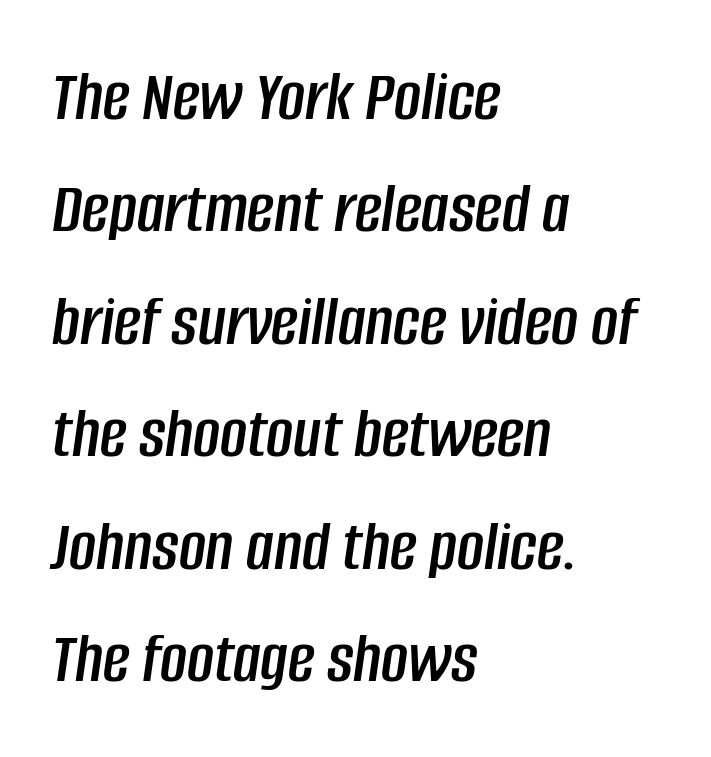
Baseline-to-baseline distance is the conventional proportion of letter height. Character widths vary here, with narrow letters taking less room than wide ones. The text block is weighted toward the left margin, trailing off unevenly rightward. Every character sits at an angle, as italics do. In terms of letterspacing, this is plain default setting.
